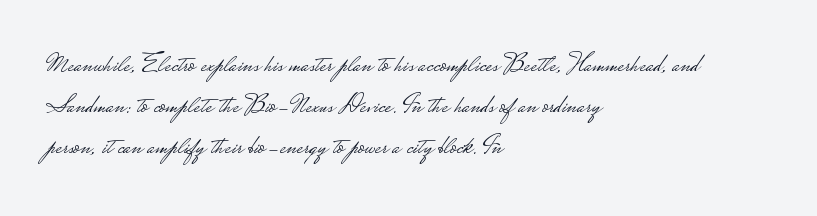
The passage shown stacks its lines at a standard gap. Plain, unruled lines of type. Summary of weight: not heavy and not bold. The rendering keeps characters at their native spacing.
